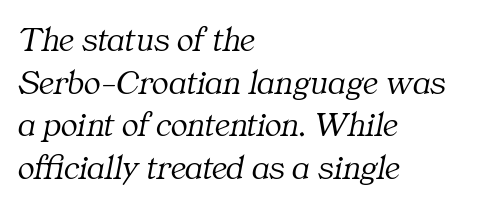
The image shows 35 px light serif type, italic (leaning right); set left-aligned, line spacing 1.22x, normal letter spacing, not underlined; medium stroke contrast and a medium x-height.
